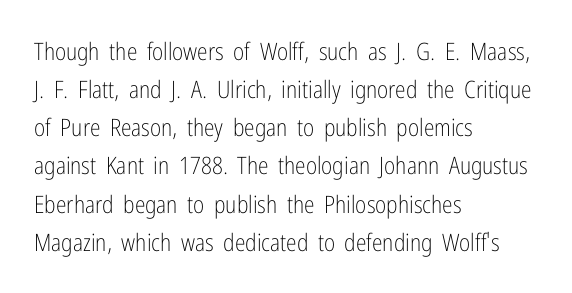
Q: Is the text bold? A: No.
Q: Is the text italic (slanted)? A: No, it is upright.
Q: Is the text underlined? A: No.
Q: How is the paragraph aligned? A: Left-aligned.
Q: Is the spacing between letters normal or unusually wide? A: Normal.
Q: Is the spacing between lines tight, normal or loose? A: Normal.
